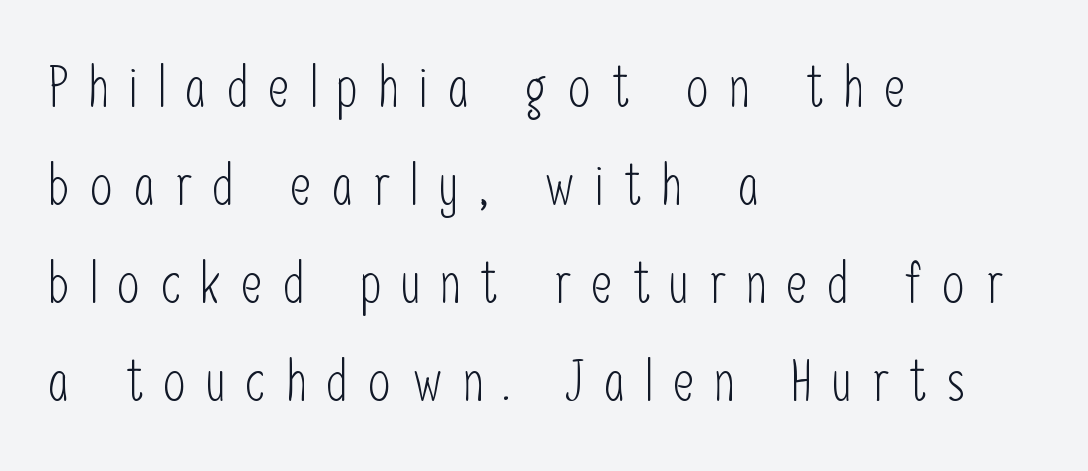
Think of a printed novel: that variable character pitch is what you see here. The typesetting does not lean heavy: it is not bold. A typesetter would call this heavily tracked-out type. This sample uses an upright cut, with every glyph sitting square on the baseline. Each letter's strokes conclude bluntly, with no projecting serifs.
